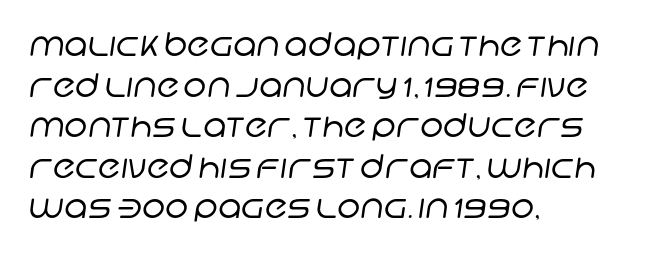
Q: Is the text bold? A: No.
Q: Is the typeface a serif or a sans-serif typeface? A: Sans-serif.
Q: Is the text underlined? A: No.
Q: How is the paragraph aligned? A: Left-aligned.
Q: Is the spacing between letters normal or unusually wide? A: Normal.
Q: Width (condensed, normal, or wide)? A: Normal.
Q: Stroke contrast? A: Low.
Q: x-height? A: Large.
Q: Monospaced? A: No.
